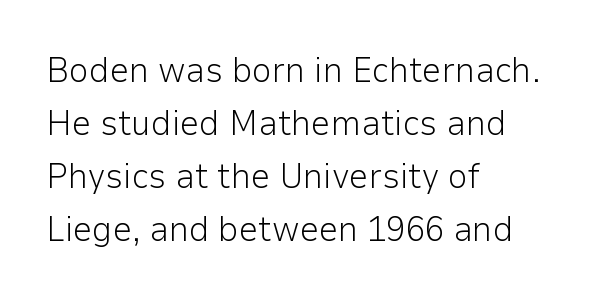
Italic: no, the glyphs are upright roman. Weight: in the light-to-regular range. Beneath every word, the page is bare. Default kerning and tracking; the words read as compact shapes. Compared with a centered layout, this one pins lines to the left instead.
